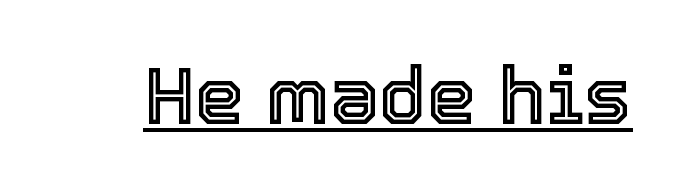
{"italic": "no", "width": "normal", "x_height": "medium", "monospaced": "no", "underline": "yes", "letter_spacing": "normal", "letter_spacing_em": 0.0, "glyph_px": 79}
